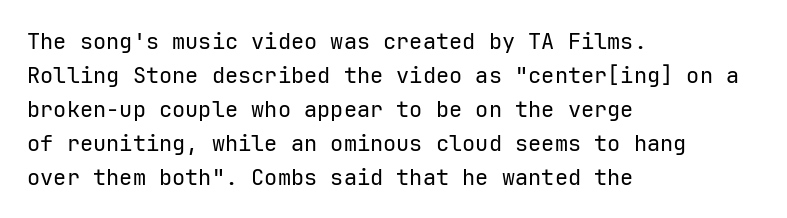
The image shows 22 px text type, upright; set left-aligned, normal line spacing (1.55x), normal letter spacing, not underlined.
